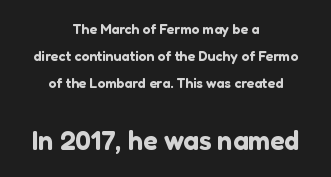
The image shows 27 px text type, upright; set centered, loose line spacing (1.93x), normal letter spacing, not underlined; the second (bottom) block is 1.93x larger.
